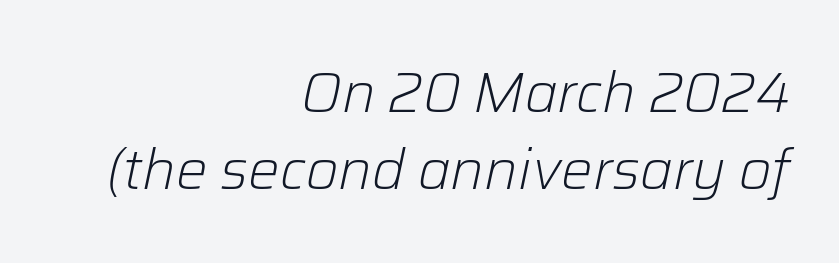
{"italic": "yes", "lean": "right", "slant_degrees": 12, "bold": "no", "weight": "light", "width": "normal", "stroke_contrast": "low", "x_height": "medium", "monospaced": "no", "underline": "no", "align": "right", "line_spacing": "normal", "line_spacing_ratio": 1.38, "letter_spacing": "normal", "letter_spacing_em": 0.0, "glyph_px": 56}
